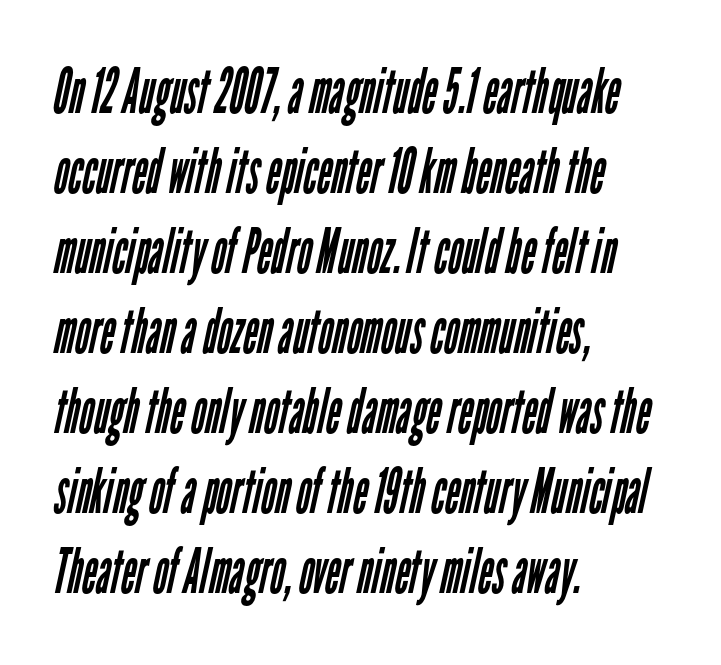
{"serif": "no", "bold": "no", "weight": "regular", "width": "condensed", "stroke_contrast": "low", "x_height": "medium", "monospaced": "no", "underline": "no", "align": "left", "line_spacing": "normal", "line_spacing_ratio": 1.27, "letter_spacing": "normal", "letter_spacing_em": 0.0, "glyph_px": 63}
